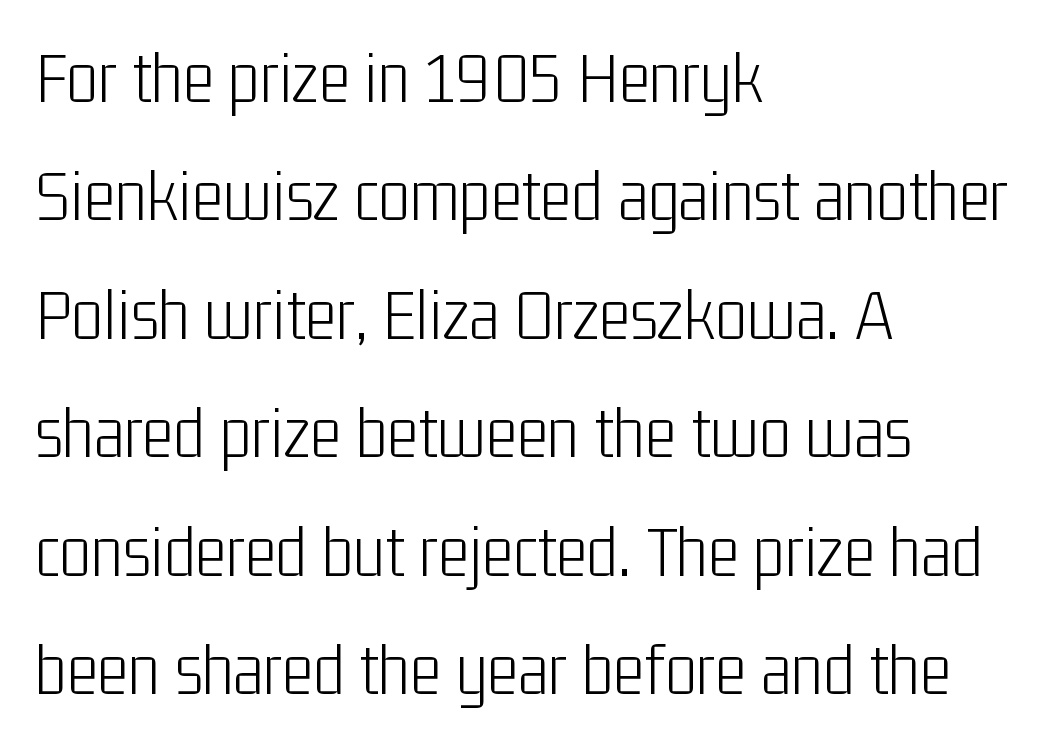
In terms of posture, this sample is upright. No heavy texture on the line: the type isn't bold. In terms of letterform style, serifs are entirely absent. Decoration check: the copy has no underline.
